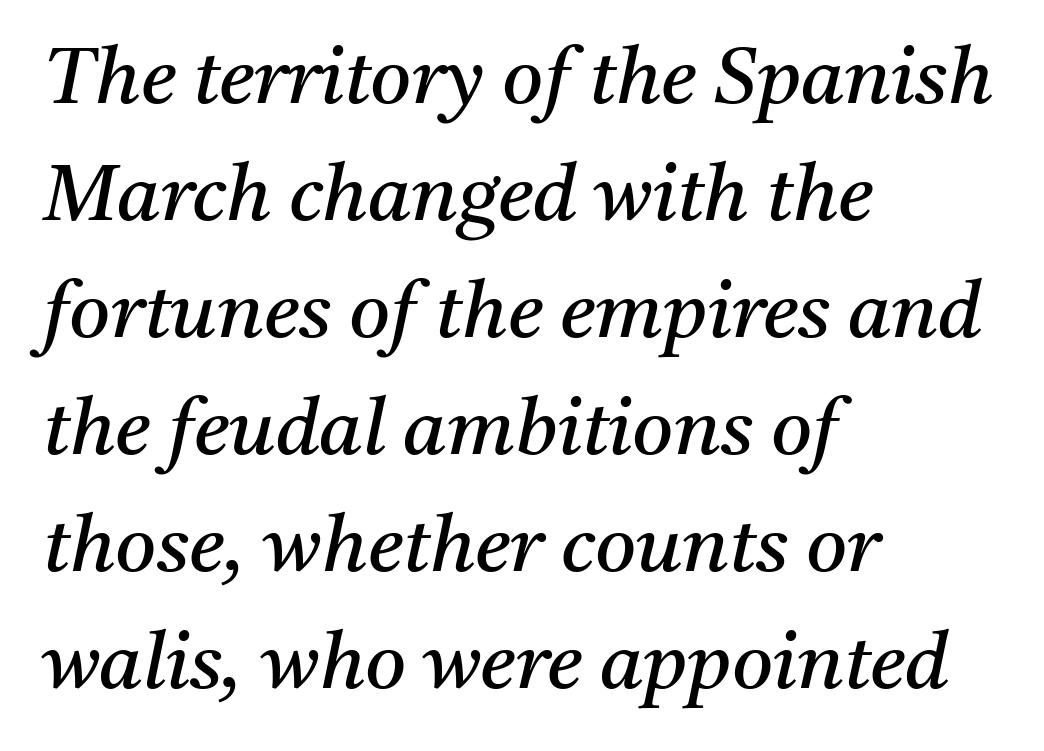
Q: Is the text bold? A: No.
Q: Is the text italic (slanted)? A: Yes, it leans right by about 11 degrees.
Q: Is the typeface a serif or a sans-serif typeface? A: Serif.
Q: Is the text underlined? A: No.
Q: How is the paragraph aligned? A: Left-aligned.
Q: Is the spacing between letters normal or unusually wide? A: Normal.
Q: Is the spacing between lines tight, normal or loose? A: Normal.
Q: Width (condensed, normal, or wide)? A: Normal.
Q: Stroke contrast? A: Medium.
Q: x-height? A: Medium.
Q: Monospaced? A: No.
